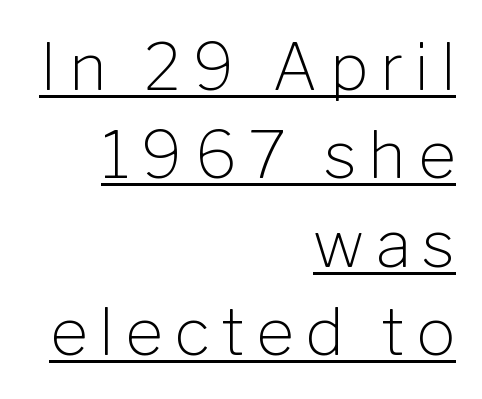
{"serif": "no", "italic": "no", "bold": "no", "weight": "light", "width": "normal", "stroke_contrast": "low", "x_height": "medium", "monospaced": "no", "underline": "yes", "align": "right", "line_spacing": "normal", "line_spacing_ratio": 1.36, "glyph_px": 65}
